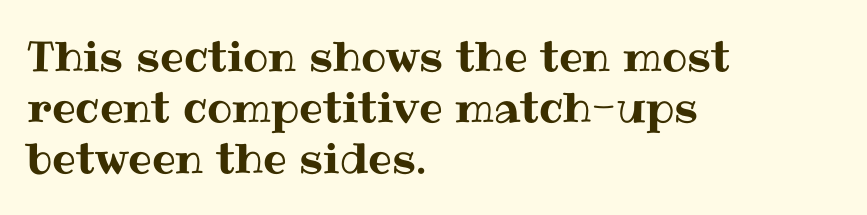
A student would call this left alignment; a typographer would say flush left, rag right. Italic? Not at all — the glyphs are vertical. This sample uses plain, unmodified letter spacing. Rule under the text: the space is simply empty. Here the designer chose a conventional face with non-uniform glyph widths.
